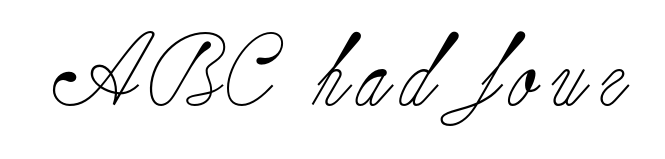
The image shows 72 px light serif type; set not underlined; low stroke contrast and a small x-height.
